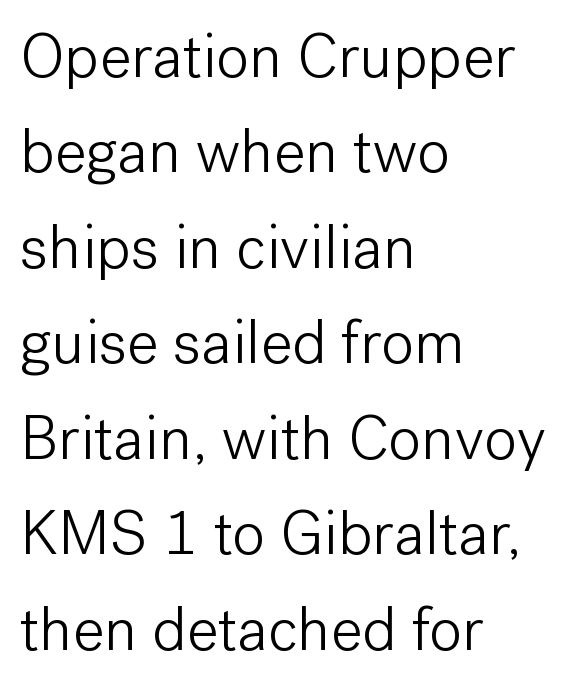
{"serif": "no", "italic": "no", "bold": "no", "weight": "light", "width": "normal", "stroke_contrast": "low", "x_height": "medium", "monospaced": "no", "underline": "no", "align": "left", "line_spacing": "normal", "line_spacing_ratio": 1.54, "letter_spacing": "normal", "letter_spacing_em": 0.0, "glyph_px": 62}
